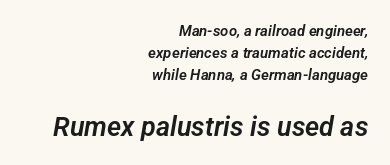
The rows are spaced the way most documents space them. Rule under the text: the space is simply empty. Nothing unusual about the tracking: characters are spaced as the font intends. The paragraph has a hard right edge and a soft left edge. This layout puts the modest block above and the oversized block below.
